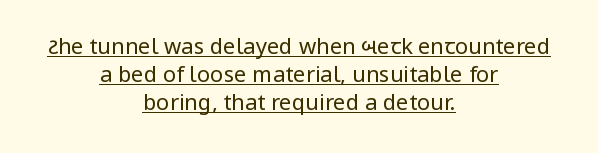
{"italic": "no", "bold": "no", "underline": "yes", "align": "center", "line_spacing": "normal", "line_spacing_ratio": 1.27, "letter_spacing": "normal", "letter_spacing_em": 0.0, "glyph_px": 22}
